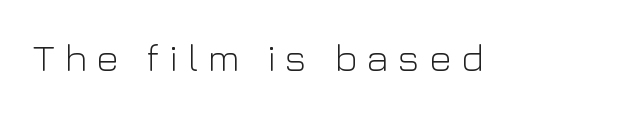
Q: Is the text bold? A: No.
Q: Is the text italic (slanted)? A: No, it is upright.
Q: Is the typeface a serif or a sans-serif typeface? A: Sans-serif.
Q: Is the text underlined? A: No.
Q: Is the spacing between letters normal or unusually wide? A: Unusually wide.
Q: Width (condensed, normal, or wide)? A: Normal.
Q: Stroke contrast? A: Low.
Q: x-height? A: Medium.
Q: Monospaced? A: No.
